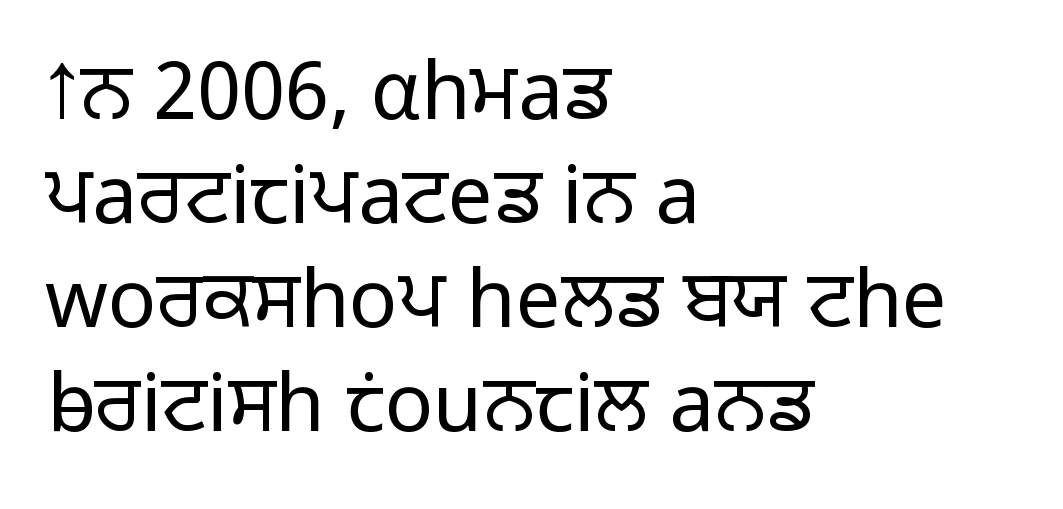
The image shows 80 px light sans-serif type, upright; set left-aligned, normal line spacing (1.3x), normal letter spacing, not underlined; low stroke contrast and a medium x-height.
